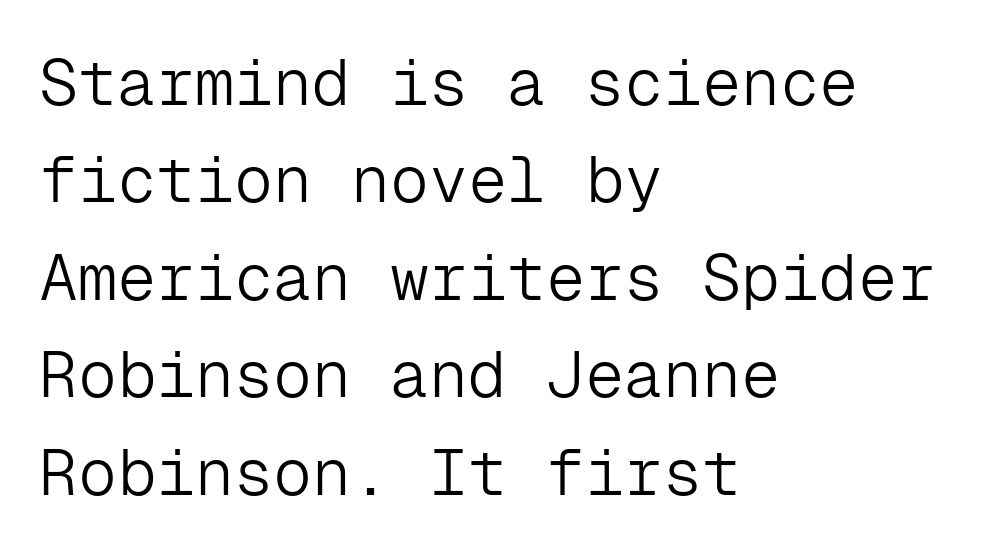
The baseline area is clear. A light-to-regular cut is what we see here. The leading is moderate, giving the passage an even texture. The letters stand upright; this is a roman face.
